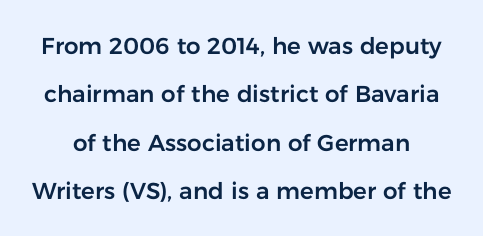
Q: Is the text italic (slanted)? A: No, it is upright.
Q: Is the text underlined? A: No.
Q: Is the spacing between letters normal or unusually wide? A: Normal.
Q: Is the spacing between lines tight, normal or loose? A: Loose.
